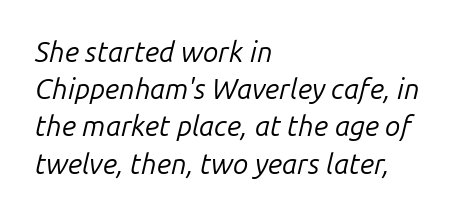
Q: Is the text bold? A: No.
Q: Is the text italic (slanted)? A: Yes, it leans right by about 14 degrees.
Q: Is the text underlined? A: No.
Q: How is the paragraph aligned? A: Left-aligned.
Q: Is the spacing between letters normal or unusually wide? A: Normal.
Q: Is the spacing between lines tight, normal or loose? A: Normal.
Q: Width (condensed, normal, or wide)? A: Normal.
Q: Stroke contrast? A: Low.
Q: x-height? A: Medium.
Q: Monospaced? A: No.
